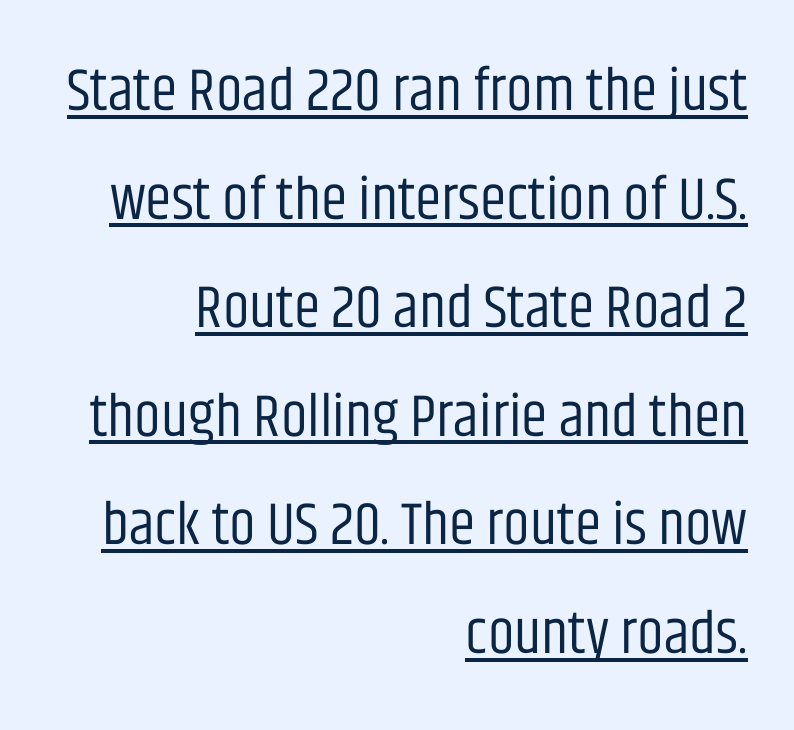
The image shows 60 px regular-weight, condensed sans-serif type, upright; set right-aligned, line spacing 1.81x, normal letter spacing, underlined; low stroke contrast and a large x-height.
